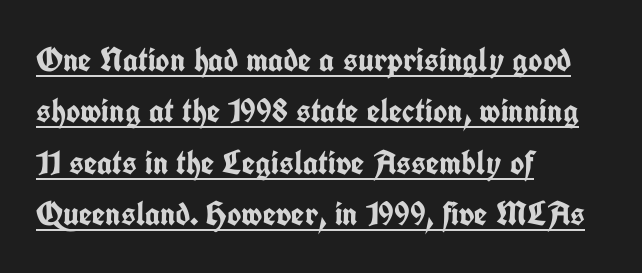
The image shows 34 px semibold, condensed sans-serif type, upright; set left-aligned, normal line spacing (1.51x), normal letter spacing, underlined; low stroke contrast and a medium x-height.
